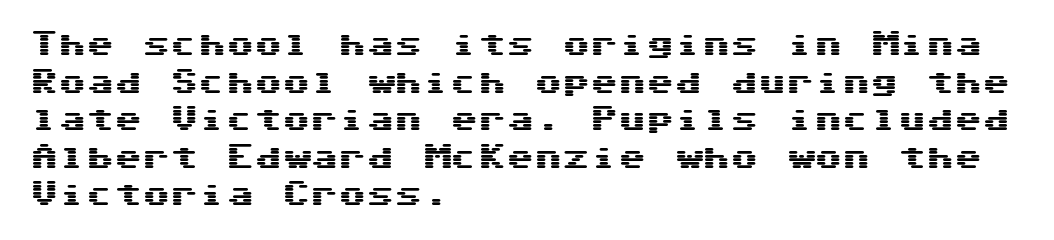
You can tell it's not italic because the verticals are truly vertical. The leading is moderate, giving the passage an even texture. Unmarked baselines from the first word to the last. Check where the strokes stop: nothing finishes them off — pure sans. A typesetter would call this zero additional tracking.
